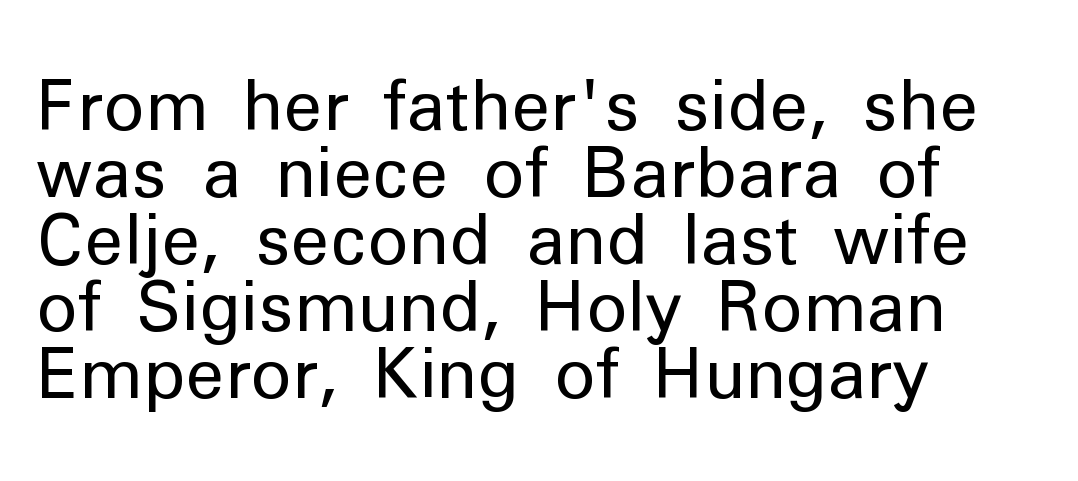
The image shows 69 px regular-weight sans-serif type, upright; set left-aligned, tight line spacing (0.97x), normal letter spacing, not underlined; low stroke contrast and a medium x-height.
